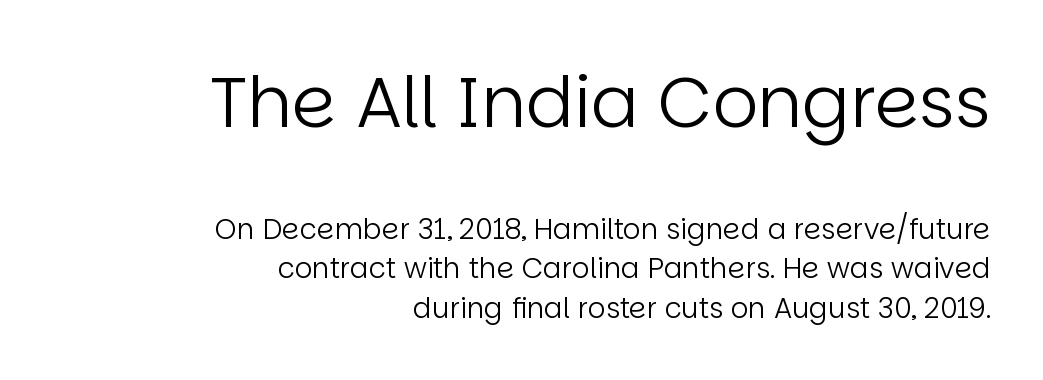
The typesetting does not lean heavy: it is not bold. Italic: no, the glyphs are upright roman. The face used here is proportionally spaced, like ordinary book or web type. This is sans-serif lettering, the kind often seen on screens and signage. Does the copy run flush right? Yes — the right margin is perfectly even. Which chunk is bigger? The first one — the top block dwarfs the bottom.
